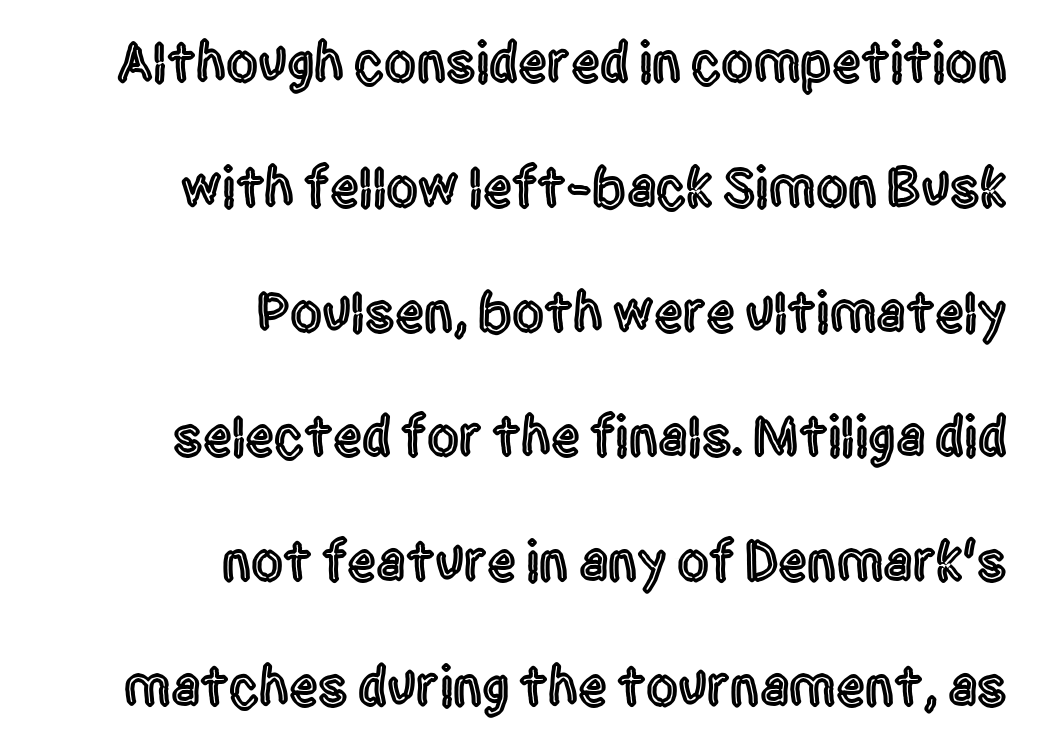
The image shows 57 px condensed sans-serif type, upright; set right-aligned, loose line spacing (2.19x), normal letter spacing, not underlined; a large x-height.
